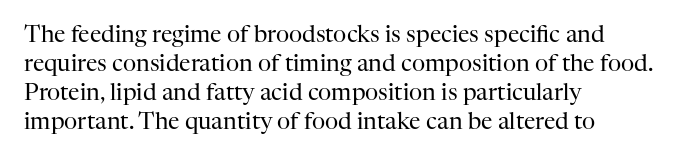
The image shows 23 px text type, upright; set left-aligned, normal line spacing (1.26x), normal letter spacing, not underlined.
